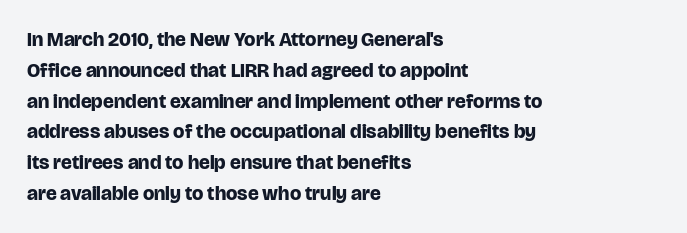
A student would call this left alignment; a typographer would say flush left, rag right. Any mark beneath the type? The region is blank. A dark, heavy texture on the line: the type is bold. The leading is moderate, giving the passage an even texture. The gaps between neighbouring characters are ordinary and unremarkable. The axis of the letterforms is exactly vertical.
